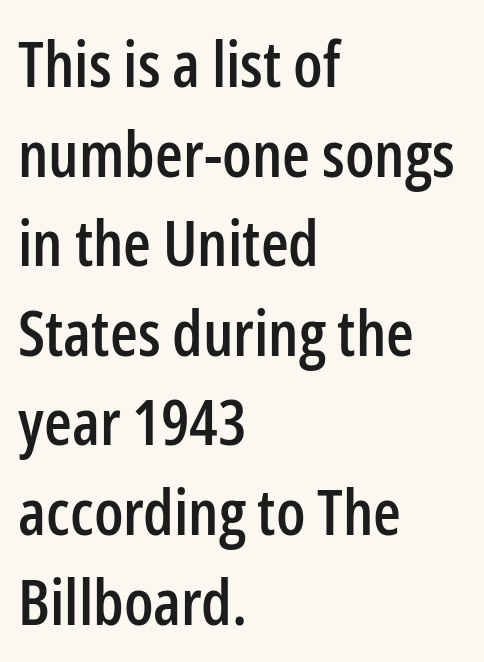
Standard letterfit; no display-style spreading of the glyphs. The letters stand straight up with perfectly vertical stems. Check the space under the baseline: it is left empty. Leftover space on each line is placed entirely after the last word. The glyphs in this specimen are sans serif.
